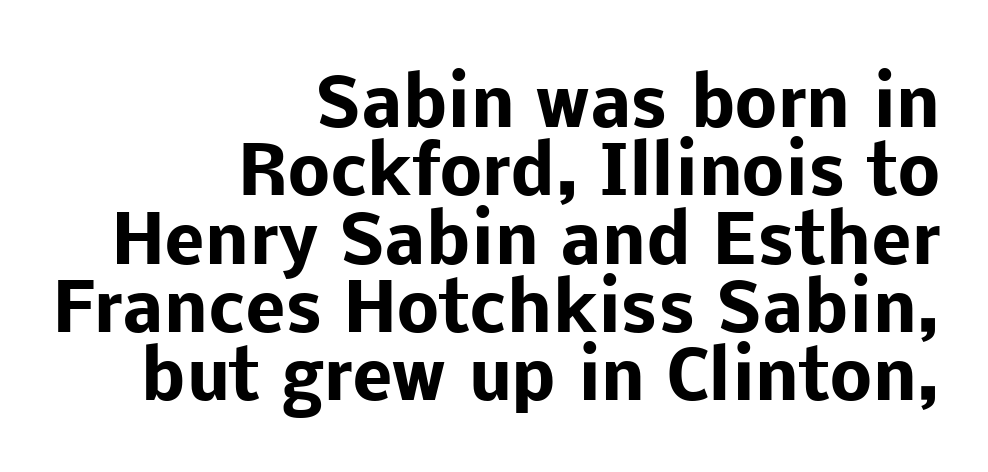
A typesetter would call this proportional, since set widths differ per character. Vertical spacing — tight. The face used here has the dense, thick strokes of a bold. Tall strokes in this sample are plumb rather than angled.
